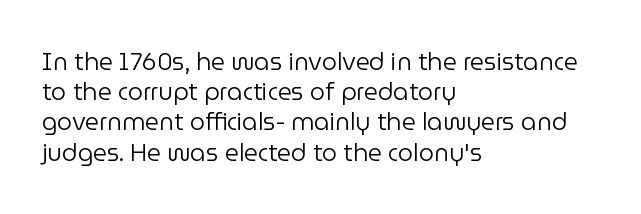
{"italic": "no", "bold": "no", "underline": "no", "align": "left", "line_spacing": "normal", "line_spacing_ratio": 1.26, "letter_spacing": "normal", "letter_spacing_em": 0.0, "glyph_px": 24}
